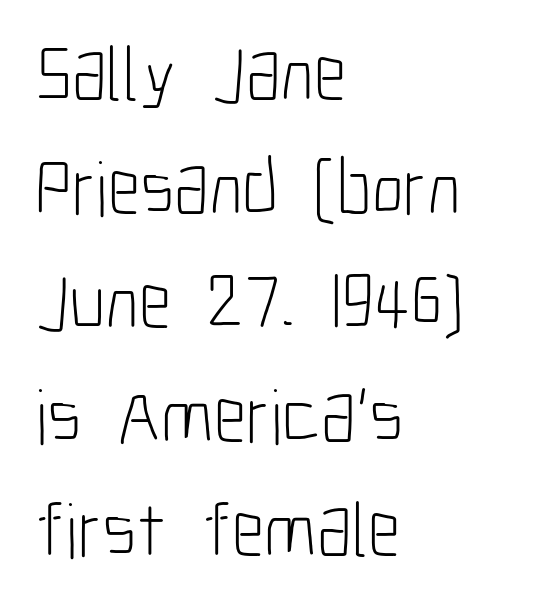
Character widths vary here, with narrow letters taking less room than wide ones. Words appear dense and cohesive because spacing is normal. Unmarked baselines from the first word to the last. No heavy texture on the line: the type isn't bold. Line beginnings align vertically; line endings do not.
